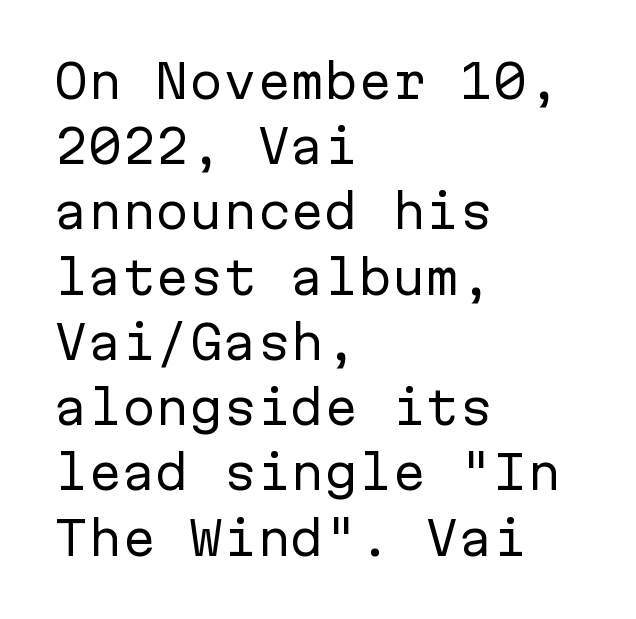
Q: Is the text bold? A: No.
Q: Is the text italic (slanted)? A: No, it is upright.
Q: Is the typeface a serif or a sans-serif typeface? A: Sans-serif.
Q: Is the text underlined? A: No.
Q: How is the paragraph aligned? A: Left-aligned.
Q: Is the spacing between letters normal or unusually wide? A: Normal.
Q: Is the spacing between lines tight, normal or loose? A: Normal.
Q: Width (condensed, normal, or wide)? A: Normal.
Q: Stroke contrast? A: Low.
Q: x-height? A: Medium.
Q: Monospaced? A: Yes.
